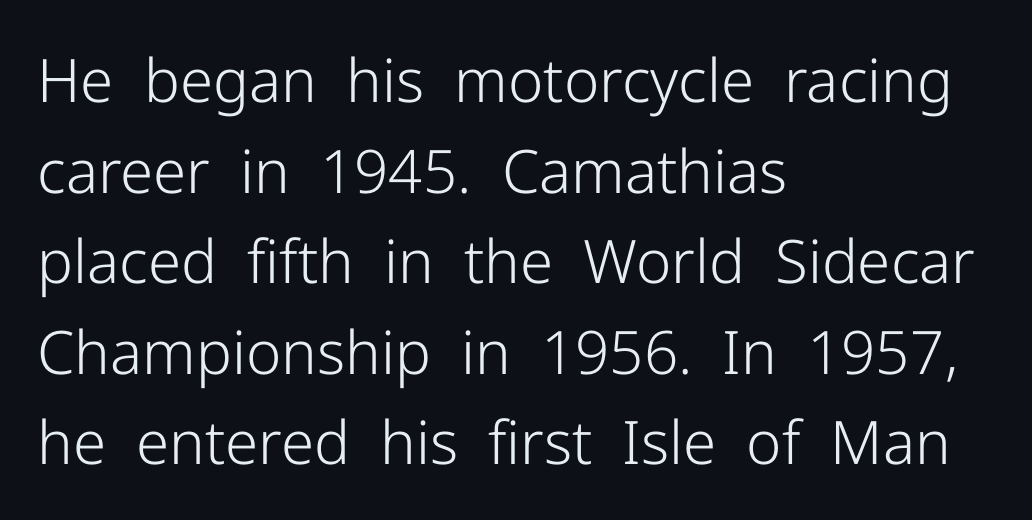
The image shows 60 px light sans-serif type, upright; set left-aligned, normal line spacing (1.51x), normal letter spacing, not underlined; low stroke contrast and a medium x-height.
